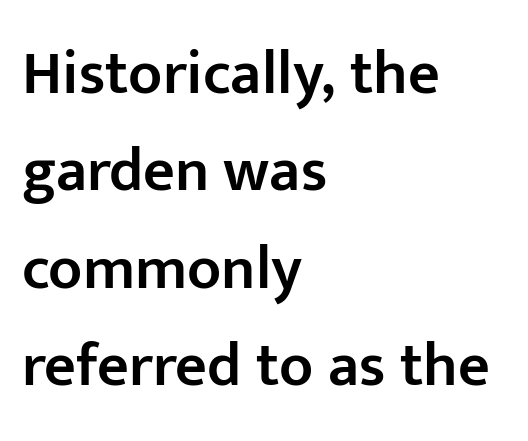
The rendering shows plain stroke endings on the letterforms — a sans-serif design. This sample has the flowing, uneven cadence of proportional lettering. These words are printed semibold, heavier than regular yet not bold. Teacher's note: observe the even left margin — that is flush-left alignment. The strip under each line holds only bare page. One glance says typical: line gaps are just what's usual.
